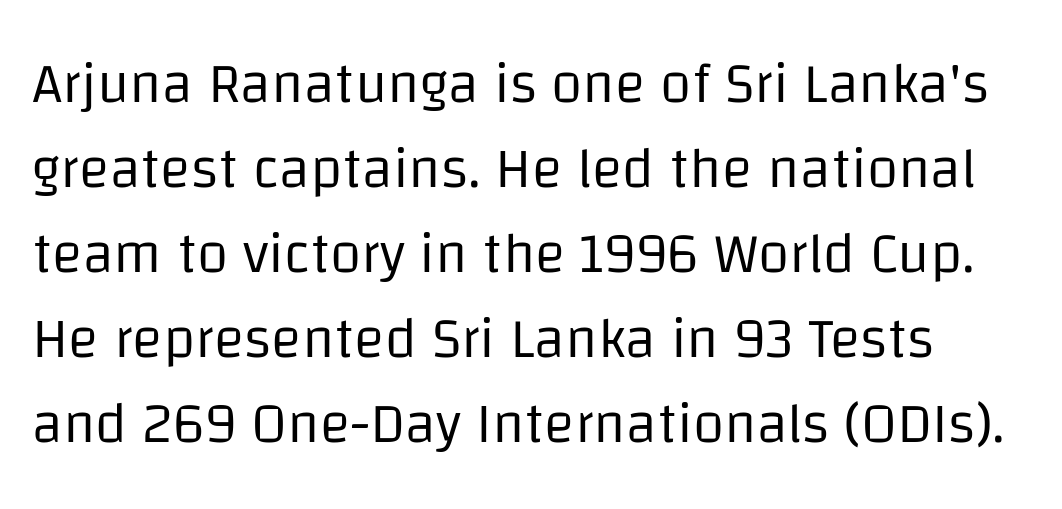
The passage shown is not bold in any degree. A sans-serif font was chosen for this passage. Reading down the column, the eye jumps a familiar distance to each next line. Bare-footed words on every line. Posture: vertical.
